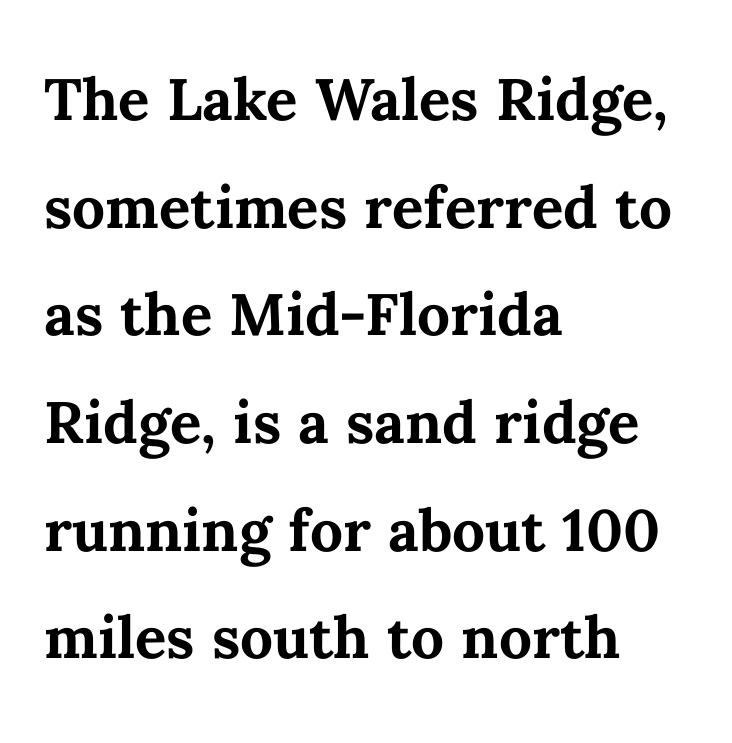
The image shows 78 px semibold type, upright; set left-aligned, normal line spacing (1.38x), normal letter spacing, not underlined; medium stroke contrast and a medium x-height.
